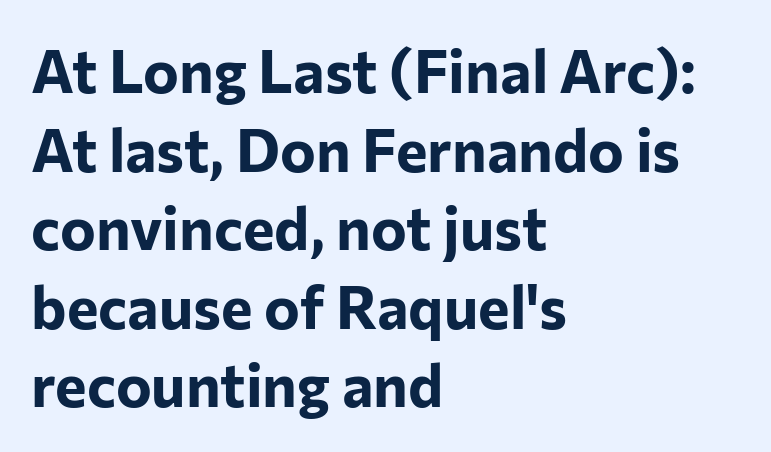
{"serif": "no", "italic": "no", "bold": "yes", "weight": "bold", "width": "normal", "stroke_contrast": "low", "x_height": "medium", "monospaced": "no", "underline": "no", "align": "left", "line_spacing": "normal", "line_spacing_ratio": 1.31, "letter_spacing": "normal", "letter_spacing_em": 0.0, "glyph_px": 60}
